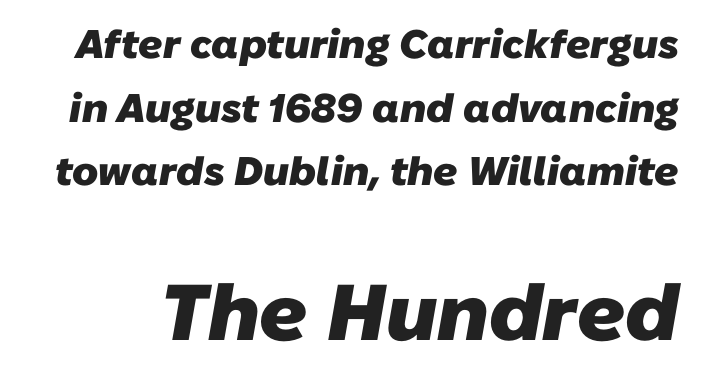
{"serif": "no", "bold": "yes", "weight": "heavy", "width": "normal", "stroke_contrast": "low", "x_height": "medium", "monospaced": "no", "underline": "no", "line_spacing": "normal", "line_spacing_ratio": 1.59, "letter_spacing": "normal", "letter_spacing_em": 0.0, "larger_block": "second", "size_ratio": 1.98, "glyph_px": 79}
